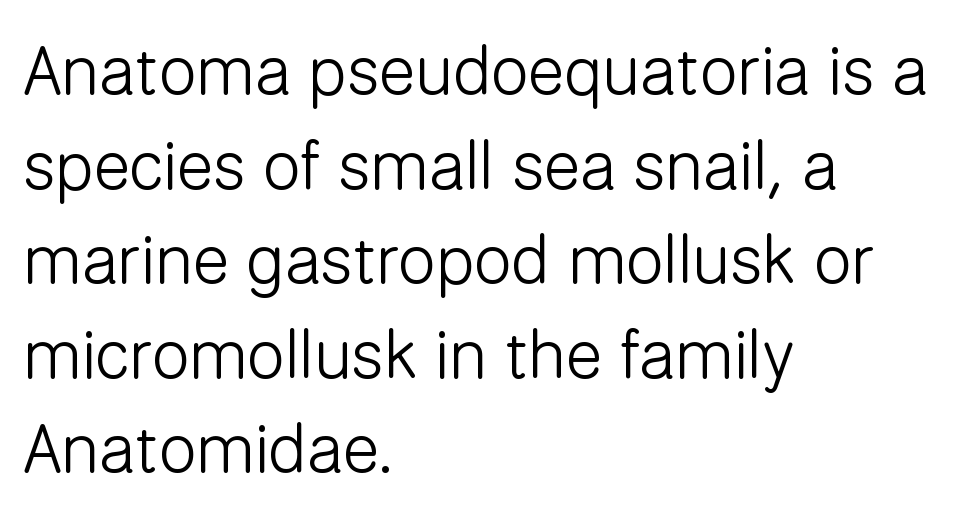
The text block is weighted toward the left margin, trailing off unevenly rightward. You could call the tracking neutral — neither tight nor loose. Characters remain perfectly vertical along every line. Evenly set lines give the paragraph a standard silhouette. This sample uses a sans-serif face. Type without underlining.
